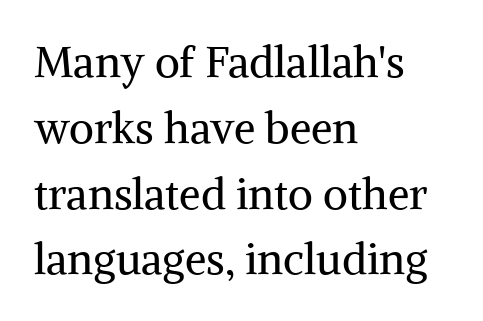
Horizontally, the lines are justified to the leading edge only. This rendering features lettering with no underline. Think of a printed novel: that variable character pitch is what you see here. The strokes are not fattened; the text isn't bold.
